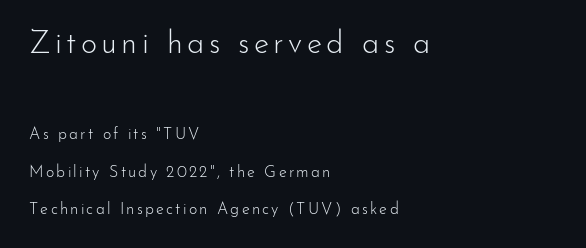
The image shows 31 px light sans-serif type, upright; set left-aligned, loose line spacing (2.36x), not underlined; the first (top) block is 1.94x larger; low stroke contrast and a small x-height.
